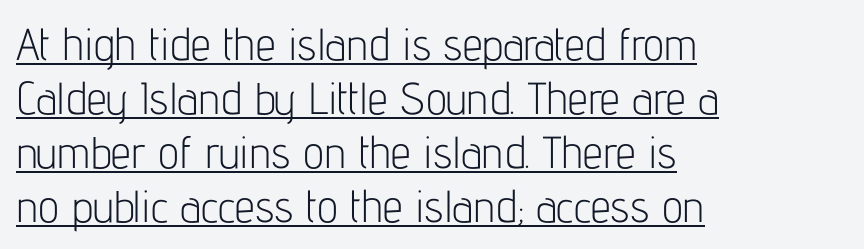
The face used here is a sans, in the tradition of grotesques and geometrics. Notice how the passage keeps a crisp vertical edge on the left only. The typography opts for an upright posture over an oblique one. The line texture is even and compact thanks to regular tracking.
